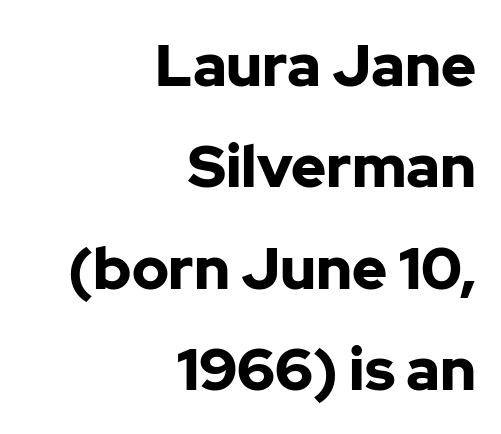
Q: Is the text bold? A: Yes.
Q: Is the text italic (slanted)? A: No, it is upright.
Q: Is the typeface a serif or a sans-serif typeface? A: Sans-serif.
Q: Is the text underlined? A: No.
Q: How is the paragraph aligned? A: Right-aligned.
Q: Is the spacing between letters normal or unusually wide? A: Normal.
Q: Width (condensed, normal, or wide)? A: Normal.
Q: Stroke contrast? A: Low.
Q: x-height? A: Medium.
Q: Monospaced? A: No.
